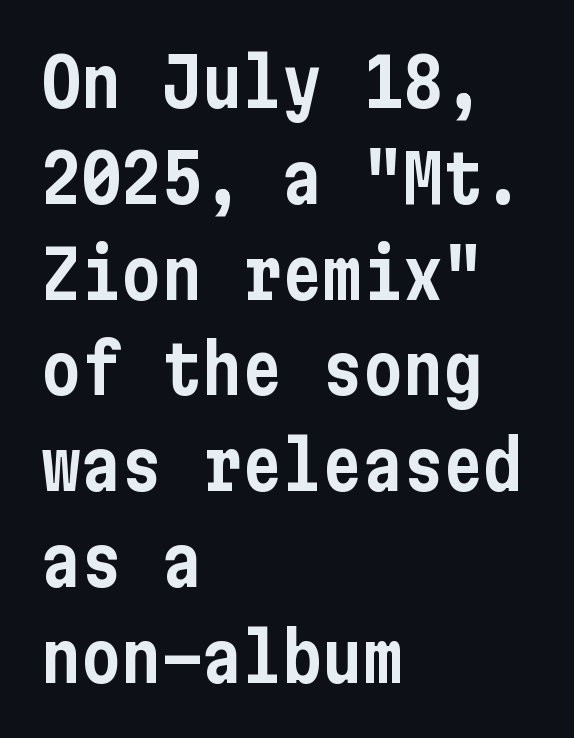
Q: Is the text italic (slanted)? A: No, it is upright.
Q: Is the typeface a serif or a sans-serif typeface? A: Sans-serif.
Q: Is the text underlined? A: No.
Q: How is the paragraph aligned? A: Left-aligned.
Q: Is the spacing between letters normal or unusually wide? A: Normal.
Q: Is the spacing between lines tight, normal or loose? A: Normal.
Q: Width (condensed, normal, or wide)? A: Condensed.
Q: Stroke contrast? A: Low.
Q: x-height? A: Medium.
